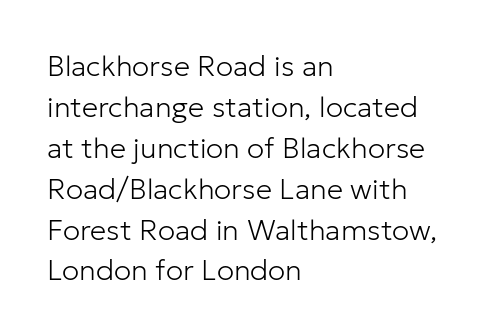
{"serif": "no", "italic": "no", "bold": "no", "weight": "light", "width": "normal", "stroke_contrast": "low", "x_height": "medium", "monospaced": "no", "underline": "no", "align": "left", "line_spacing": "normal", "line_spacing_ratio": 1.41, "letter_spacing": "normal", "letter_spacing_em": 0.0, "glyph_px": 29}
